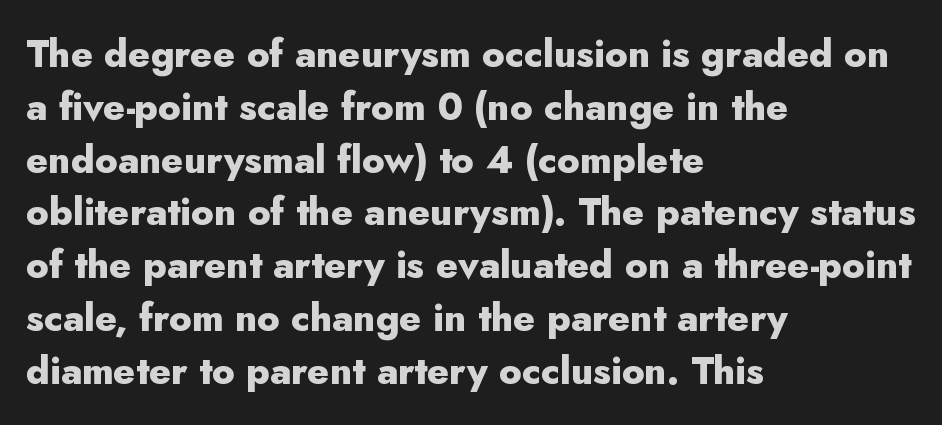
Q: Is the text bold? A: Yes.
Q: Is the text italic (slanted)? A: No, it is upright.
Q: Is the typeface a serif or a sans-serif typeface? A: Sans-serif.
Q: Is the text underlined? A: No.
Q: How is the paragraph aligned? A: Left-aligned.
Q: Is the spacing between letters normal or unusually wide? A: Normal.
Q: Is the spacing between lines tight, normal or loose? A: Normal.
Q: Width (condensed, normal, or wide)? A: Normal.
Q: Stroke contrast? A: Low.
Q: x-height? A: Small.
Q: Monospaced? A: No.
